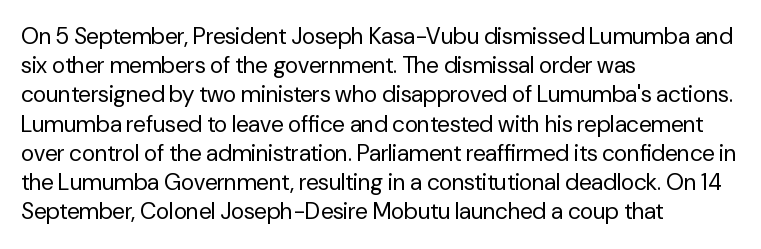
The image shows 23 px text type, upright; set left-aligned, normal line spacing (1.27x), normal letter spacing, not underlined.
